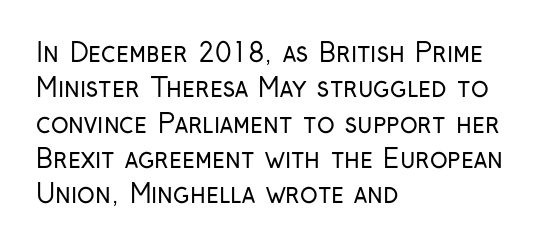
{"italic": "no", "bold": "no", "underline": "no", "align": "left", "line_spacing": "normal", "line_spacing_ratio": 1.36, "letter_spacing": "normal", "letter_spacing_em": 0.0, "glyph_px": 26}
